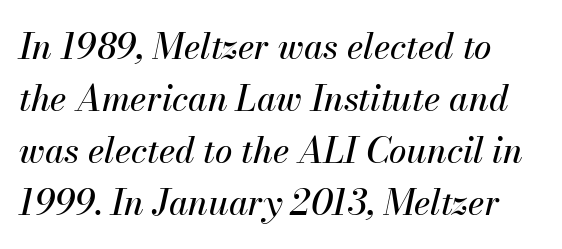
The image shows 35 px text type, italic (leaning right); set normal line spacing (1.49x), normal letter spacing, not underlined; medium stroke contrast and a small x-height.
